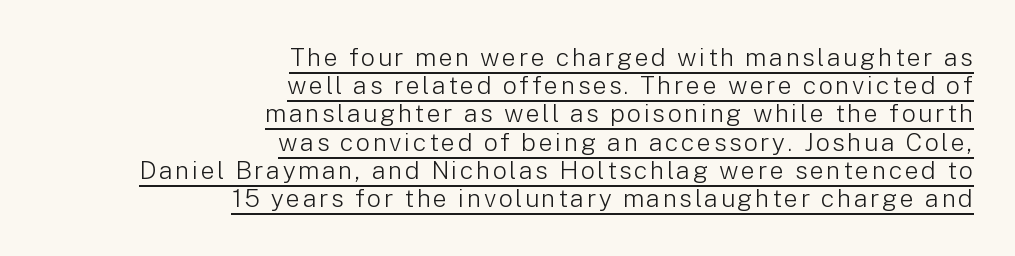
Q: Is the text bold? A: No.
Q: Is the text italic (slanted)? A: No, it is upright.
Q: Is the text underlined? A: Yes.
Q: How is the paragraph aligned? A: Right-aligned.
Q: Is the spacing between lines tight, normal or loose? A: Tight.
